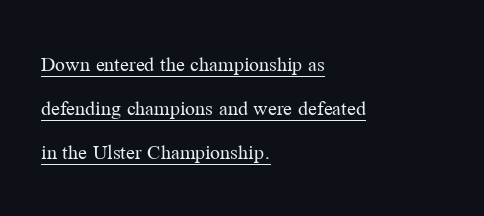
When letters stand straight like this, we call the style roman or upright. Weight: regular or lighter. The rendering uses the underline text-decoration. Is there much room between lines? Yes — plenty of vertical air separates them.
